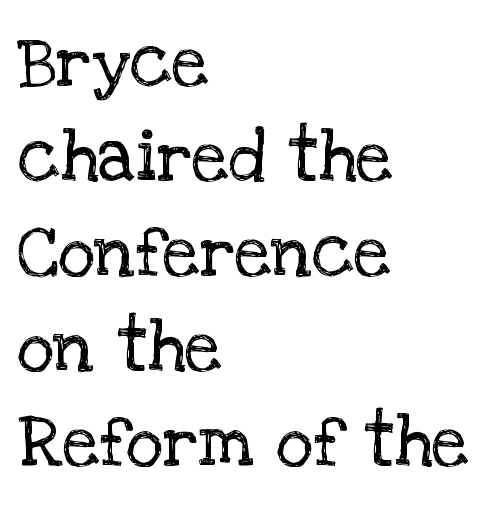
Line beginnings align vertically; line endings do not. The passage shown is typed in a proportional face where columns would drift. Default kerning and tracking; the words read as compact shapes. No italicization has been applied; the sample stays upright.
